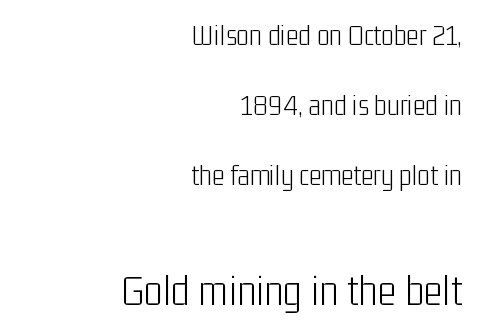
Q: Is the text bold? A: No.
Q: Is the text italic (slanted)? A: No, it is upright.
Q: Is the typeface a serif or a sans-serif typeface? A: Sans-serif.
Q: Is the text underlined? A: No.
Q: How is the paragraph aligned? A: Right-aligned.
Q: Is the spacing between letters normal or unusually wide? A: Normal.
Q: Is the spacing between lines tight, normal or loose? A: Loose.
Q: Which block of text is set in a larger size, the first (top) or the second (bottom)? A: The second (bottom) one.
Q: Width (condensed, normal, or wide)? A: Condensed.
Q: Stroke contrast? A: Low.
Q: x-height? A: Medium.
Q: Monospaced? A: No.
